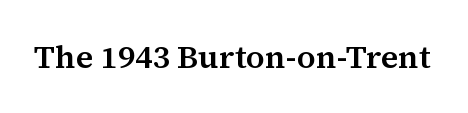
Q: Is the text italic (slanted)? A: No, it is upright.
Q: Is the typeface a serif or a sans-serif typeface? A: Serif.
Q: Is the text underlined? A: No.
Q: Is the spacing between letters normal or unusually wide? A: Normal.
Q: Width (condensed, normal, or wide)? A: Normal.
Q: Stroke contrast? A: Medium.
Q: x-height? A: Medium.
Q: Monospaced? A: No.
